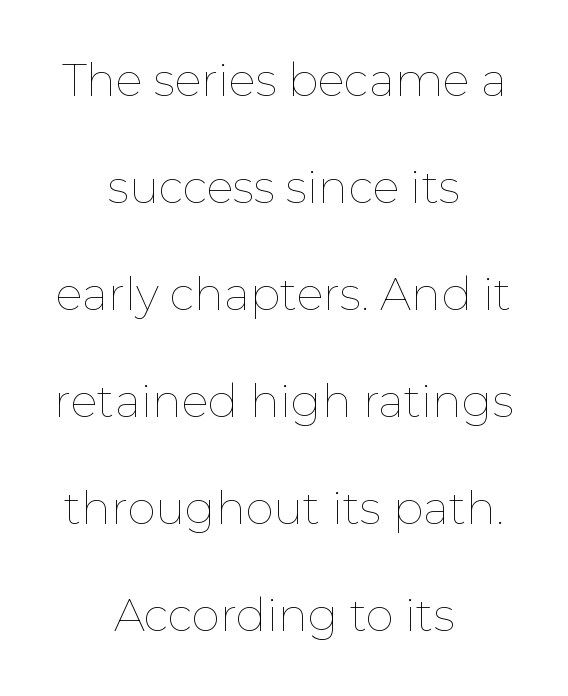
The image shows 45 px thin type, upright; set centered, loose line spacing (2.38x), normal letter spacing, not underlined; low stroke contrast and a medium x-height.
